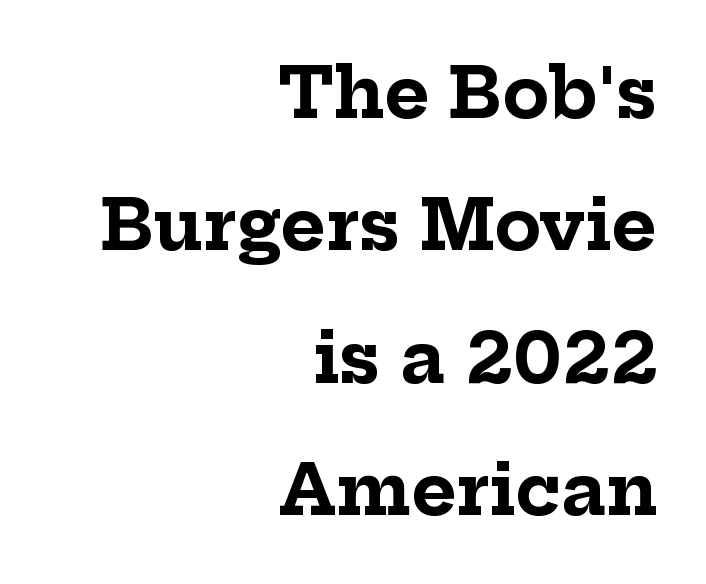
{"serif": "yes", "italic": "no", "bold": "yes", "weight": "bold", "width": "normal", "stroke_contrast": "low", "x_height": "medium", "monospaced": "no", "underline": "no", "align": "right", "line_spacing": "loose", "line_spacing_ratio": 1.92, "letter_spacing": "normal", "letter_spacing_em": 0.0, "glyph_px": 69}
